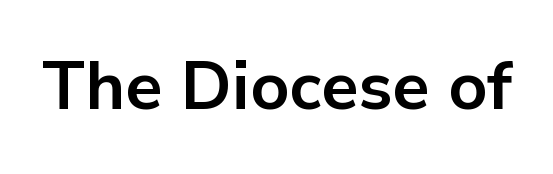
Only glyphs here, with clear space below each row. You'd pick this weight for a headline — it's a proper bold. These lines are rendered in a variable-pitch font. Nothing unusual about the tracking: characters are spaced as the font intends.
